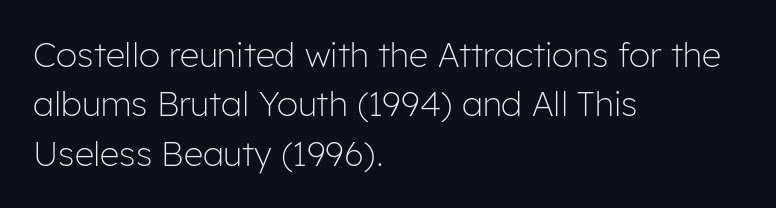
The image shows 34 px light sans-serif type, upright; set left-aligned, normal line spacing (1.45x), normal letter spacing, not underlined; low stroke contrast and a medium x-height.
